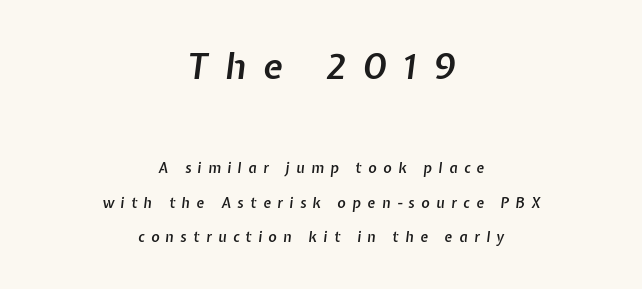
{"italic": "yes", "lean": "right", "slant_degrees": 7, "bold": "semi", "weight": "semibold", "width": "normal", "stroke_contrast": "low", "x_height": "medium", "monospaced": "no", "underline": "no", "align": "center", "line_spacing": "loose", "line_spacing_ratio": 2.46, "letter_spacing": "wide", "letter_spacing_em": 0.47, "larger_block": "first", "size_ratio": 2.57, "glyph_px": 36}
